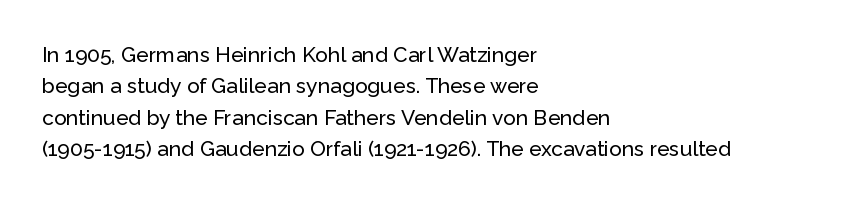
{"italic": "no", "underline": "no", "align": "left", "line_spacing": "normal", "line_spacing_ratio": 1.49, "letter_spacing": "normal", "letter_spacing_em": 0.0, "glyph_px": 21}
